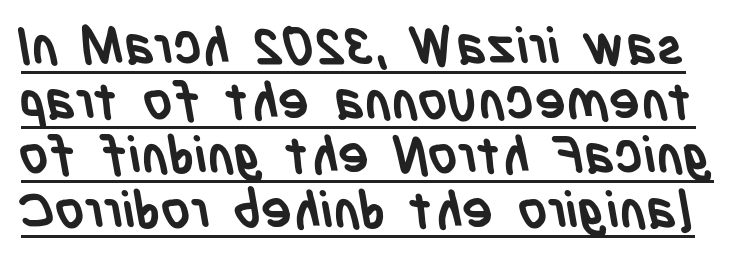
Q: Is the text bold? A: Yes.
Q: Is the typeface a serif or a sans-serif typeface? A: Sans-serif.
Q: Is the text underlined? A: Yes.
Q: Is the spacing between letters normal or unusually wide? A: Normal.
Q: Is the spacing between lines tight, normal or loose? A: Tight.
Q: Width (condensed, normal, or wide)? A: Condensed.
Q: Stroke contrast? A: Low.
Q: x-height? A: Large.
Q: Monospaced? A: No.
